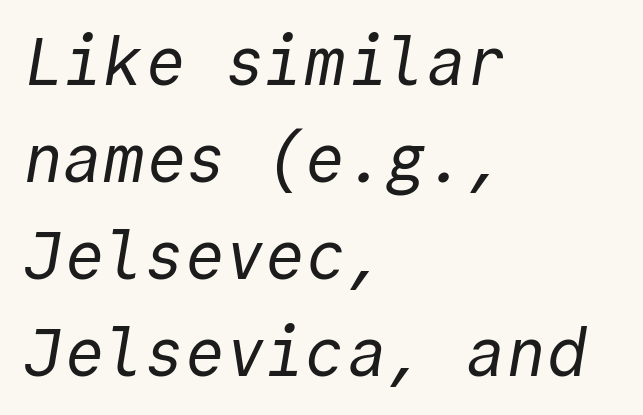
{"serif": "no", "bold": "no", "weight": "regular", "width": "normal", "x_height": "medium", "monospaced": "yes", "underline": "no", "align": "left", "line_spacing": "normal", "line_spacing_ratio": 1.45, "letter_spacing": "normal", "letter_spacing_em": 0.0, "glyph_px": 67}
